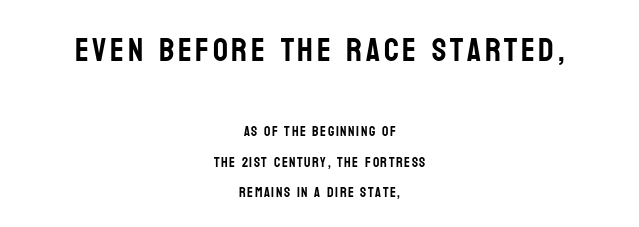
The image shows 33 px condensed sans-serif type, upright; set centered, loose line spacing (2.18x), not underlined; the first (top) block is 2.36x larger; low stroke contrast and a large x-height.
